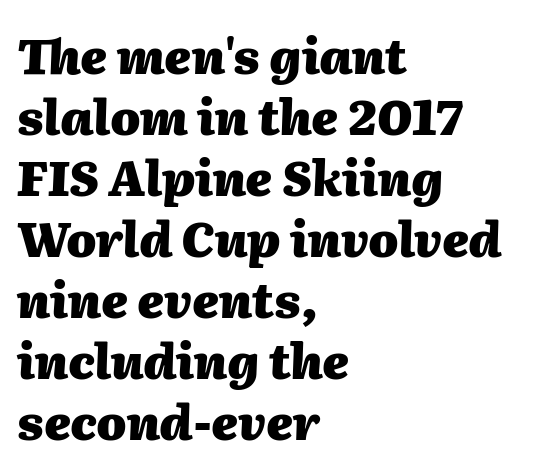
The image shows 48 px heavy type, italic (leaning right); set left-aligned, normal line spacing (1.27x), normal letter spacing, not underlined; medium stroke contrast and a medium x-height.
